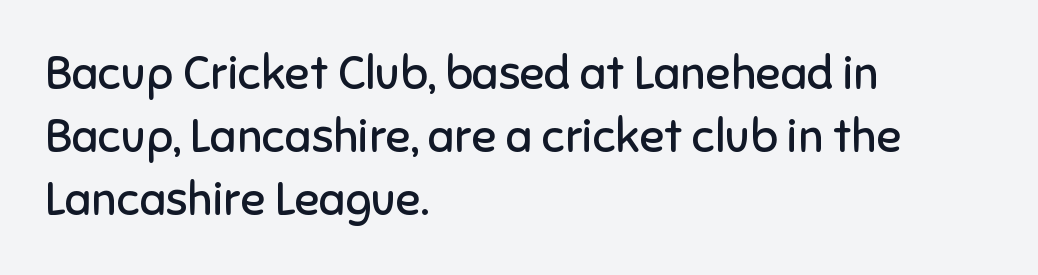
Q: Is the text bold? A: No.
Q: Is the text italic (slanted)? A: No, it is upright.
Q: Is the typeface a serif or a sans-serif typeface? A: Sans-serif.
Q: Is the text underlined? A: No.
Q: How is the paragraph aligned? A: Left-aligned.
Q: Is the spacing between letters normal or unusually wide? A: Normal.
Q: Is the spacing between lines tight, normal or loose? A: Normal.
Q: Width (condensed, normal, or wide)? A: Normal.
Q: Stroke contrast? A: Low.
Q: x-height? A: Medium.
Q: Monospaced? A: No.
